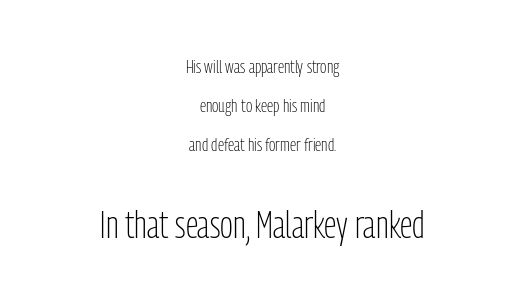
The letters stand upright; this is a roman face. Size contrast runs from small at the top to large at the bottom. Clear beneath every line of the passage. Spacing verdict: proportional, widths tailored to each character. Observe the absence of serifs on each vertical stroke in this sample. Widely set lines give the paragraph a tall, airy silhouette.
